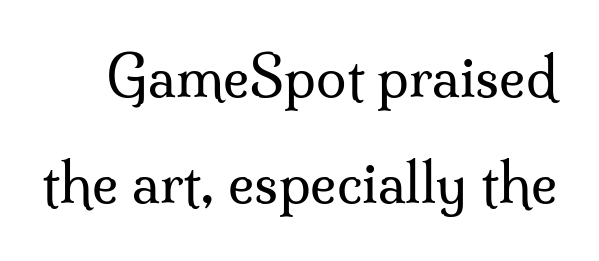
Q: Is the text bold? A: No.
Q: Is the text italic (slanted)? A: No, it is upright.
Q: Is the typeface a serif or a sans-serif typeface? A: Serif.
Q: Is the text underlined? A: No.
Q: Is the spacing between letters normal or unusually wide? A: Normal.
Q: Is the spacing between lines tight, normal or loose? A: Loose.
Q: Width (condensed, normal, or wide)? A: Normal.
Q: Stroke contrast? A: Medium.
Q: x-height? A: Small.
Q: Monospaced? A: No.
